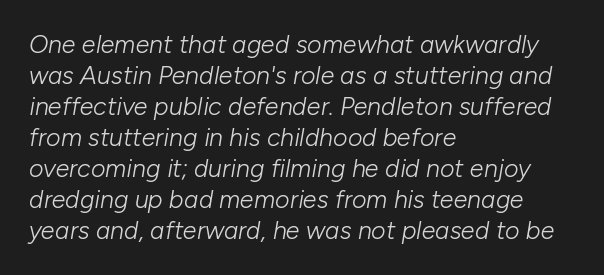
The image shows 25 px text type, italic (leaning right); set left-aligned, line spacing 1.24x, normal letter spacing, not underlined.
